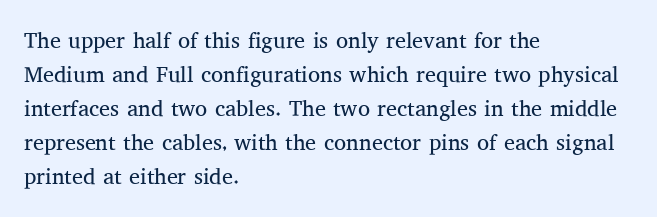
Q: Is the text bold? A: No.
Q: Is the text italic (slanted)? A: No, it is upright.
Q: Is the text underlined? A: No.
Q: How is the paragraph aligned? A: Left-aligned.
Q: Is the spacing between letters normal or unusually wide? A: Normal.
Q: Is the spacing between lines tight, normal or loose? A: Normal.
